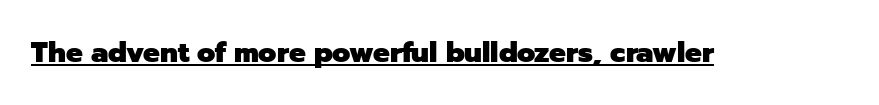
{"serif": "no", "italic": "no", "bold": "yes", "weight": "heavy", "width": "normal", "stroke_contrast": "low", "x_height": "medium", "monospaced": "no", "underline": "yes", "letter_spacing": "normal", "letter_spacing_em": 0.0, "glyph_px": 28}
